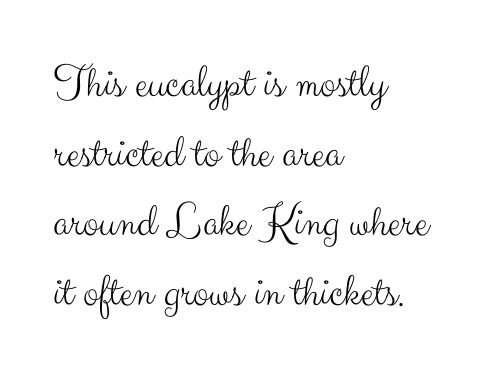
Descenders hang freely into open space. On a weight scale, this lands at 450 or below. The tracking reads as untouched default to a designer's eye. This sample keeps an unexceptional amount of space between lines. What kind of face is this? One without serifs — a sans. Line starts are locked; line ends wander.
